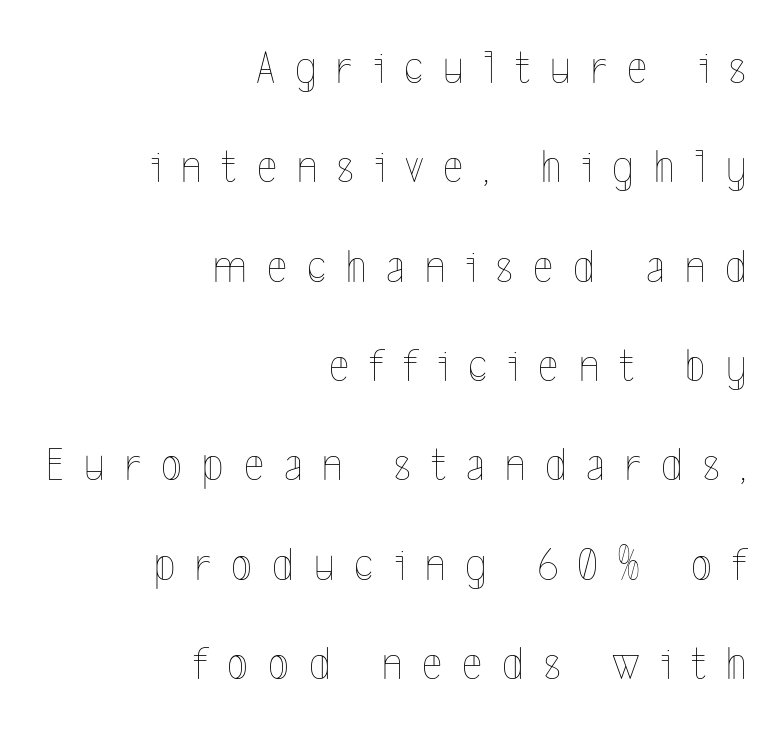
{"italic": "no", "bold": "no", "weight": "thin", "width": "condensed", "x_height": "medium", "monospaced": "no", "underline": "no", "align": "right", "line_spacing": "loose", "line_spacing_ratio": 2.07, "letter_spacing": "wide", "letter_spacing_em": 0.42, "glyph_px": 48}
